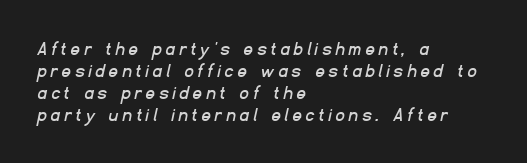
Alignment: flush left. Honestly, there is no underline to notice here at all. The line-height multiplier appears low, near solid setting. Honestly, the letter spacing is so wide it's the main thing you notice.
